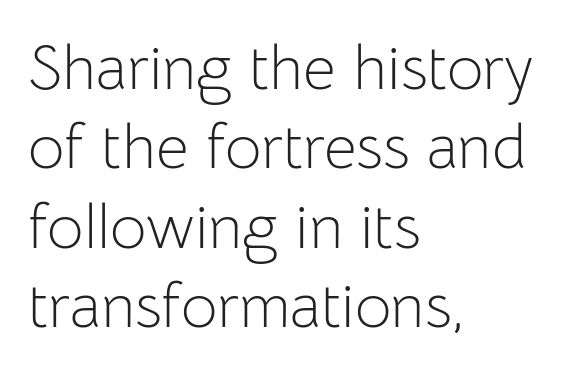
The image shows 63 px light sans-serif type, upright; set left-aligned, normal line spacing (1.26x), normal letter spacing, not underlined; low stroke contrast and a medium x-height.
